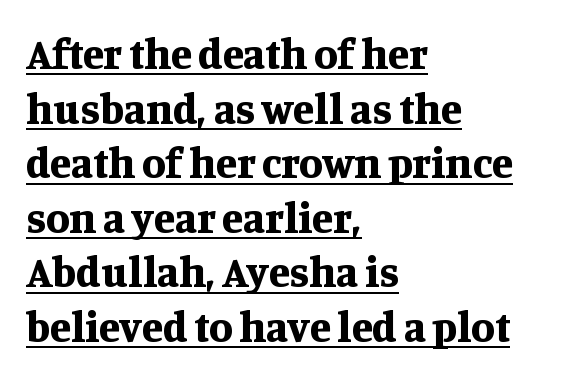
Q: Is the text bold? A: Yes.
Q: Is the text italic (slanted)? A: No, it is upright.
Q: Is the typeface a serif or a sans-serif typeface? A: Serif.
Q: Is the text underlined? A: Yes.
Q: How is the paragraph aligned? A: Left-aligned.
Q: Is the spacing between letters normal or unusually wide? A: Normal.
Q: Is the spacing between lines tight, normal or loose? A: Normal.
Q: Width (condensed, normal, or wide)? A: Normal.
Q: Stroke contrast? A: Medium.
Q: x-height? A: Large.
Q: Monospaced? A: No.
